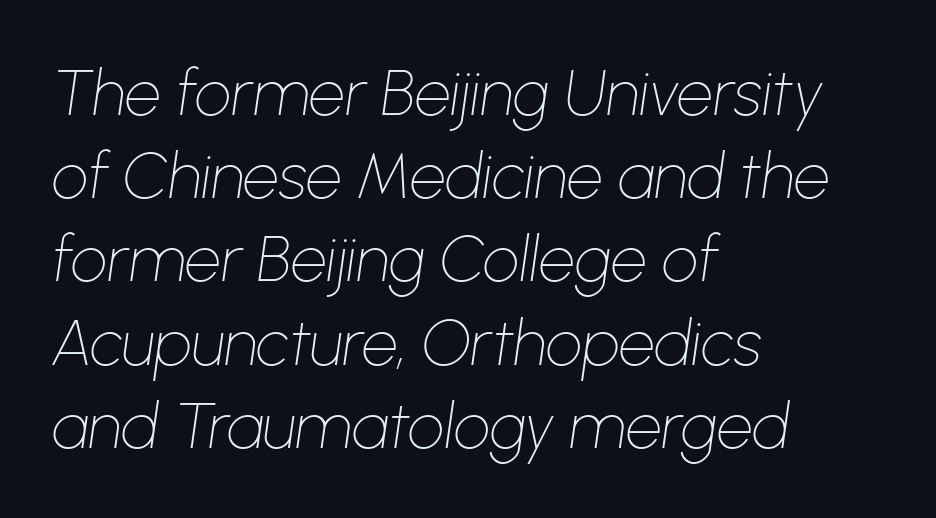
Q: Is the text bold? A: No.
Q: Is the text italic (slanted)? A: Yes, it leans right by about 8 degrees.
Q: Is the text underlined? A: No.
Q: How is the paragraph aligned? A: Left-aligned.
Q: Is the spacing between letters normal or unusually wide? A: Normal.
Q: Is the spacing between lines tight, normal or loose? A: Normal.
Q: Width (condensed, normal, or wide)? A: Normal.
Q: Stroke contrast? A: Low.
Q: x-height? A: Medium.
Q: Monospaced? A: No.
